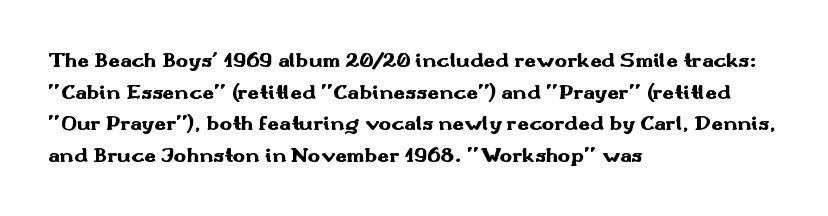
{"italic": "no", "bold": "yes", "underline": "no", "align": "left", "line_spacing": "normal", "line_spacing_ratio": 1.51, "letter_spacing": "normal", "letter_spacing_em": 0.0, "glyph_px": 21}
